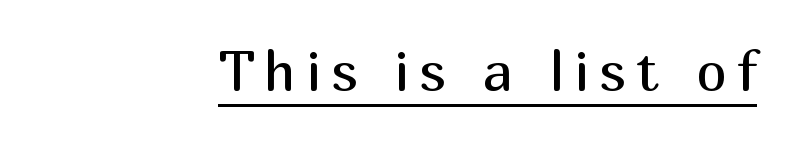
The strokes are not fattened; the text isn't bold. The lettering is marked with a stroke running underneath it. A typesetter would label this face a sans. Every row of glyphs terminates at an identical x-position on the right. The letters stand straight up with perfectly vertical stems. Looks like regular typesetting: each glyph gets only the width it needs.
